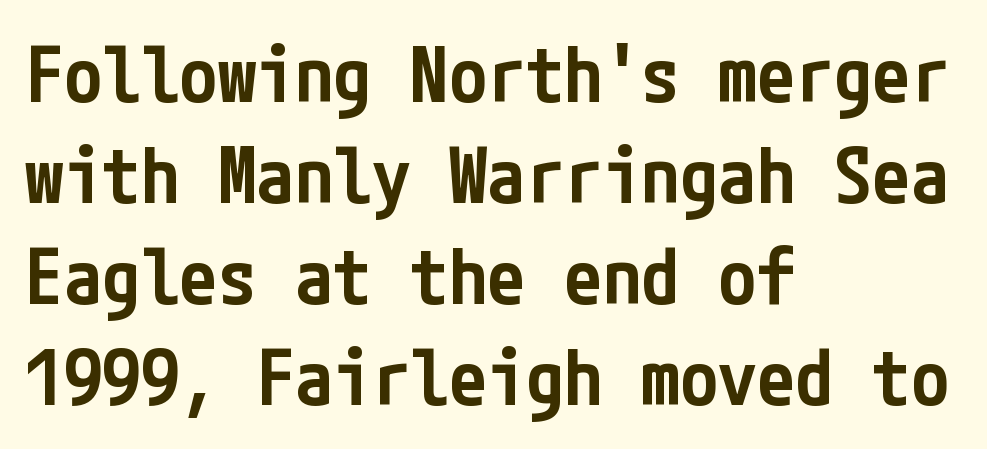
{"serif": "no", "italic": "no", "bold": "semi", "weight": "semibold", "width": "condensed", "stroke_contrast": "low", "x_height": "medium", "underline": "no", "align": "left", "line_spacing": "normal", "line_spacing_ratio": 1.31, "letter_spacing": "normal", "letter_spacing_em": 0.0, "glyph_px": 77}
